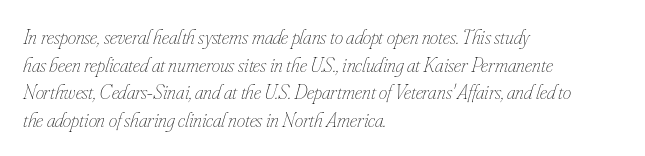
Just letters on the line, the space beneath them empty. This sample uses plain, unmodified letter spacing. Nothing heavy about these letters — not bold at all. Reading down the block, your eye returns to a fixed left position each line.
